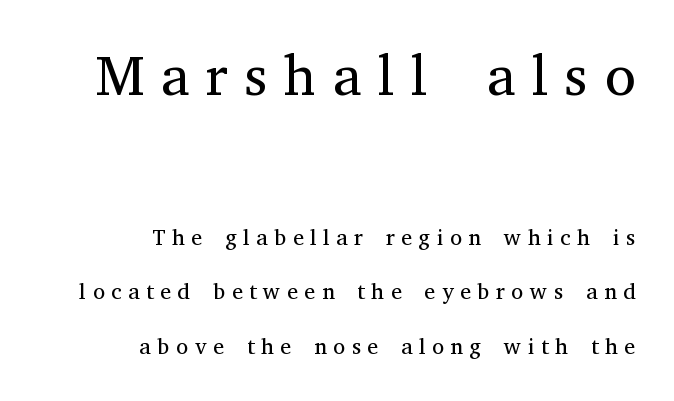
The image shows 56 px regular-weight serif type, upright; set right-aligned, loose line spacing (2.48x), unusually wide letter spacing (+0.3 em), not underlined; the first (top) block is 2.55x larger; medium stroke contrast and a medium x-height.
